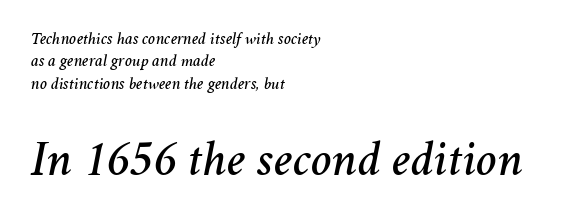
{"italic": "yes", "lean": "right", "slant_degrees": 11, "width": "normal", "stroke_contrast": "medium", "x_height": "medium", "monospaced": "no", "underline": "no", "align": "left", "line_spacing": "normal", "line_spacing_ratio": 1.32, "letter_spacing": "normal", "letter_spacing_em": 0.0, "larger_block": "second", "size_ratio": 2.94, "glyph_px": 50}
